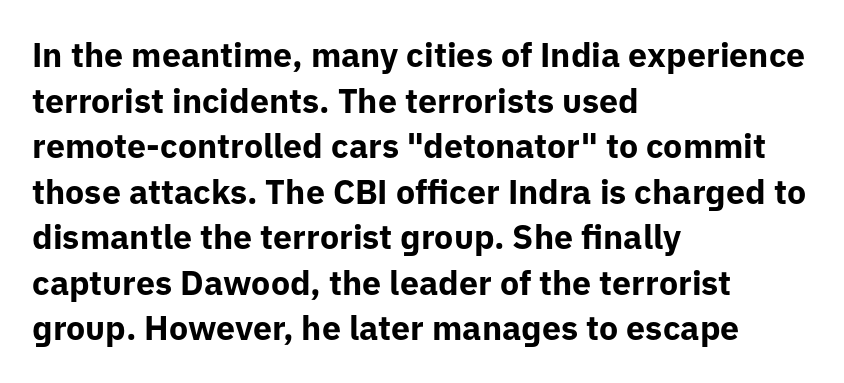
{"serif": "no", "italic": "no", "bold": "yes", "weight": "bold", "width": "normal", "stroke_contrast": "low", "x_height": "medium", "monospaced": "no", "underline": "no", "align": "left", "line_spacing": "normal", "line_spacing_ratio": 1.34, "letter_spacing": "normal", "letter_spacing_em": 0.0, "glyph_px": 34}
